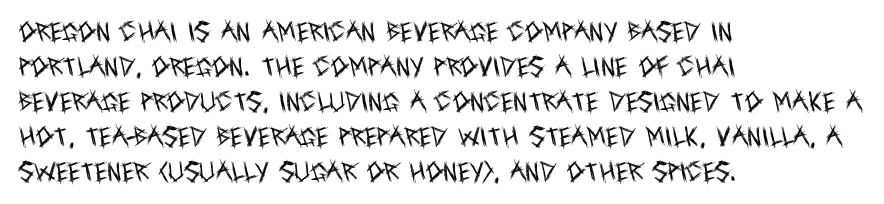
{"italic": "no", "bold": "no", "underline": "no", "align": "left", "line_spacing": "normal", "line_spacing_ratio": 1.59, "letter_spacing": "normal", "letter_spacing_em": 0.0, "glyph_px": 22}
